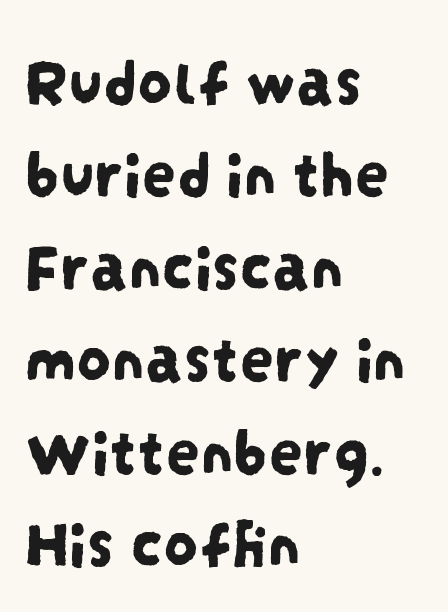
Anything drawn beneath the words? Only blank space. The face used here is proportionally spaced, like ordinary book or web type. How would I describe the line gaps? Plain and ordinary. Default kerning and tracking; the words read as compact shapes.
